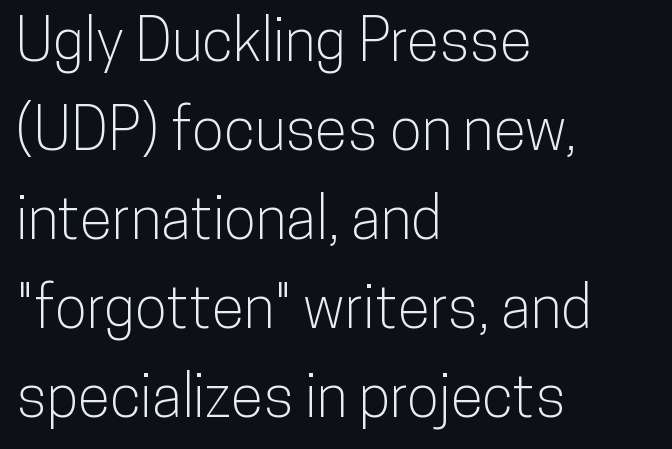
The image shows 59 px condensed sans-serif type, upright; set left-aligned, normal line spacing (1.51x), normal letter spacing, not underlined; low stroke contrast and a medium x-height.
